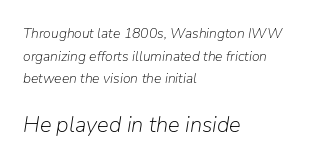
Each word holds together tightly as a unit, with standard inter-letter gaps. Reading down the block, your eye returns to a fixed left position each line. The rendering enlarges the type as you move from the upper chunk to the lower. Descenders are the only things crossing below the line. The text carries the slant typical of an italic or oblique font. The rows are spaced the way most documents space them.
